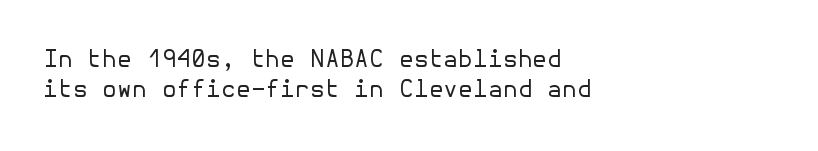
The type sits square on the baseline with zero lean. Only glyphs here, with clear space below each row. This sample is left-justified, so line endings fall wherever the words run out. Nothing unusual about the tracking: characters are spaced as the font intends. No extra ink here — the face is not bold.
